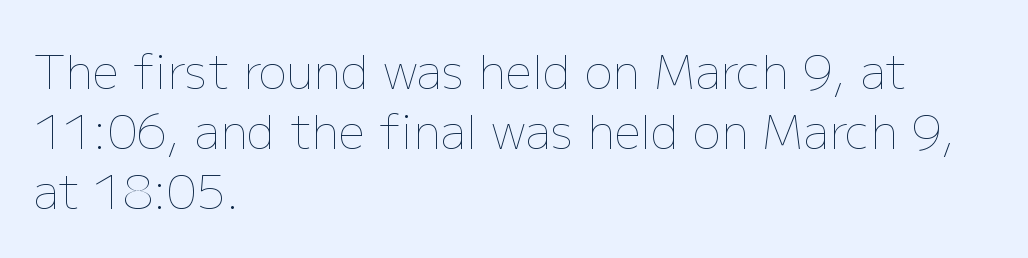
Compared with a centered layout, this one pins lines to the left instead. Is this a heavy cut? Hardly; it is regular or lighter. The letters stand straight up with perfectly vertical stems. The block of text has a typical density, with ordinary space between rows.
